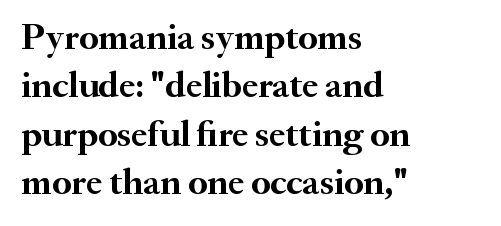
Q: Is the text bold? A: Yes.
Q: Is the text italic (slanted)? A: No, it is upright.
Q: Is the typeface a serif or a sans-serif typeface? A: Serif.
Q: Is the text underlined? A: No.
Q: How is the paragraph aligned? A: Left-aligned.
Q: Is the spacing between letters normal or unusually wide? A: Normal.
Q: Is the spacing between lines tight, normal or loose? A: Normal.
Q: Width (condensed, normal, or wide)? A: Normal.
Q: Stroke contrast? A: Medium.
Q: x-height? A: Small.
Q: Monospaced? A: No.
